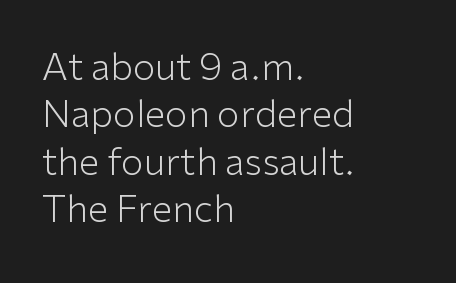
{"serif": "no", "italic": "no", "bold": "no", "weight": "light", "width": "normal", "stroke_contrast": "low", "x_height": "medium", "monospaced": "no", "underline": "no", "align": "left", "line_spacing": "normal", "line_spacing_ratio": 1.28, "letter_spacing": "normal", "letter_spacing_em": 0.0, "glyph_px": 37}
